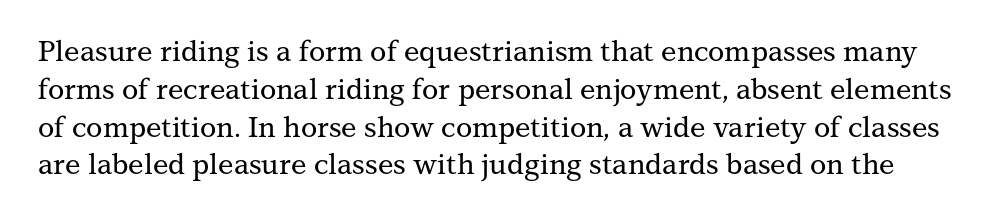
Q: Is the text italic (slanted)? A: No, it is upright.
Q: Is the typeface a serif or a sans-serif typeface? A: Serif.
Q: Is the text underlined? A: No.
Q: Is the spacing between letters normal or unusually wide? A: Normal.
Q: Is the spacing between lines tight, normal or loose? A: Normal.
Q: Width (condensed, normal, or wide)? A: Normal.
Q: Stroke contrast? A: Medium.
Q: x-height? A: Medium.
Q: Monospaced? A: No.
